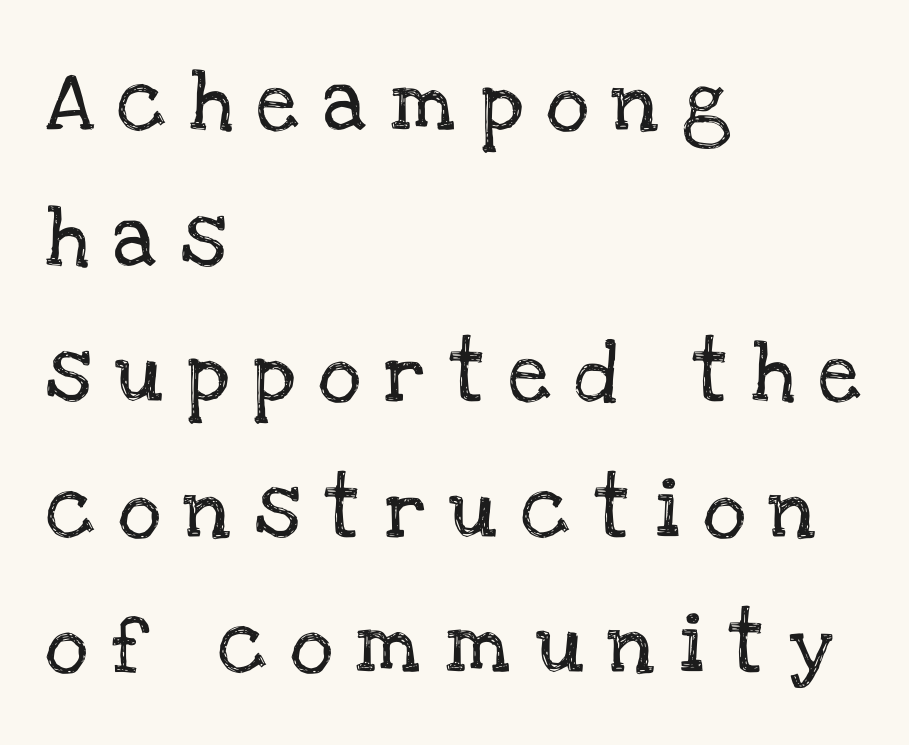
{"serif": "yes", "italic": "no", "width": "normal", "stroke_contrast": "low", "x_height": "large", "monospaced": "no", "underline": "no", "align": "left", "line_spacing": "loose", "line_spacing_ratio": 2.26, "letter_spacing": "wide", "letter_spacing_em": 0.4, "glyph_px": 60}
